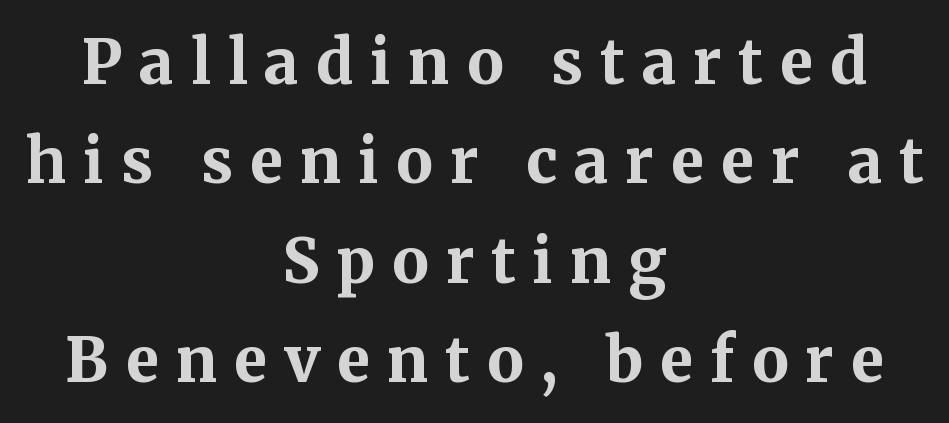
The lettering stays uniformly vertical, giving the passage a roman look. Looks like regular typesetting: each glyph gets only the width it needs. The passage shown is emphatically bold. A serif font was chosen for this passage. Substantial extra tracking has been applied to these lines. Plain, unruled lines of type.
